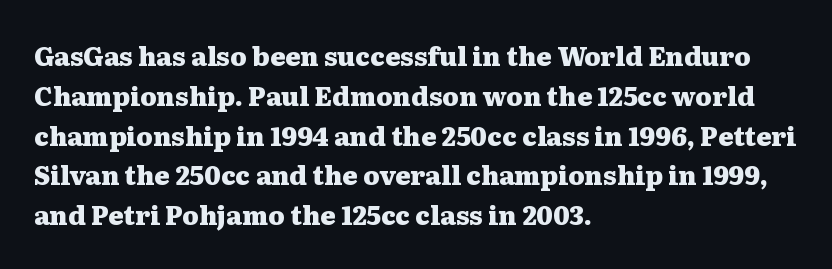
{"italic": "no", "bold": "yes", "underline": "no", "align": "left", "line_spacing": "normal", "line_spacing_ratio": 1.53, "letter_spacing": "normal", "letter_spacing_em": 0.0, "glyph_px": 26}
